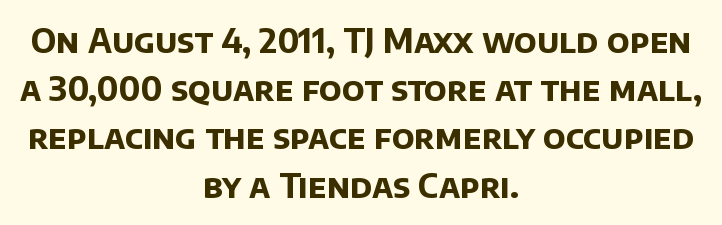
{"serif": "no", "bold": "yes", "weight": "bold", "width": "normal", "stroke_contrast": "low", "x_height": "large", "monospaced": "no", "underline": "no", "align": "center", "line_spacing": "normal", "line_spacing_ratio": 1.46, "letter_spacing": "normal", "letter_spacing_em": 0.0, "glyph_px": 33}
